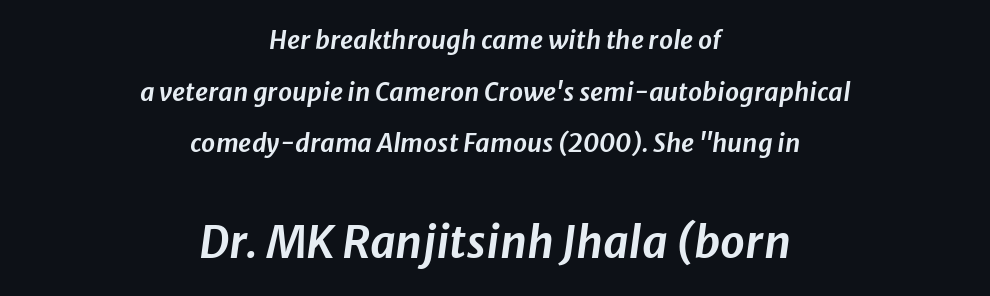
Q: Is the text italic (slanted)? A: Yes, it leans right by about 8 degrees.
Q: Is the text underlined? A: No.
Q: How is the paragraph aligned? A: Centered.
Q: Is the spacing between letters normal or unusually wide? A: Normal.
Q: Is the spacing between lines tight, normal or loose? A: Loose.
Q: Which block of text is set in a larger size, the first (top) or the second (bottom)? A: The second (bottom) one.
Q: Width (condensed, normal, or wide)? A: Normal.
Q: Stroke contrast? A: Low.
Q: x-height? A: Medium.
Q: Monospaced? A: No.
